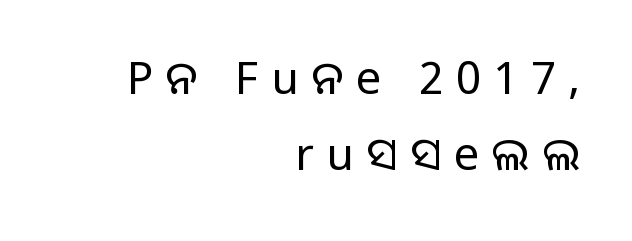
Descender tails drop into unmarked territory. How are the letters spaced? Widely, with obvious added tracking. The lettering stays uniformly vertical, giving the passage a roman look. You can tell from the bare stems that sans-serif type was used.
